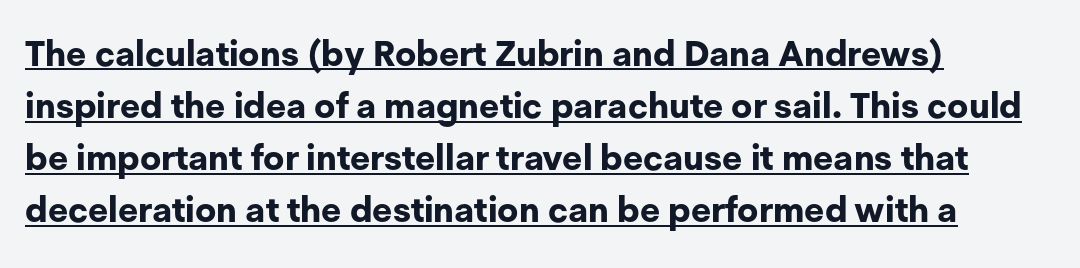
Regarding leading, the lines here are spaced in the standard way. This is underlined copy, the kind a proofreader might mark for attention. Heft: maximum for text — a bold. One-word summary of the alignment: left. Varying glyph widths throughout — classic text-font behaviour. This is roman type, the default non-slanted kind.
